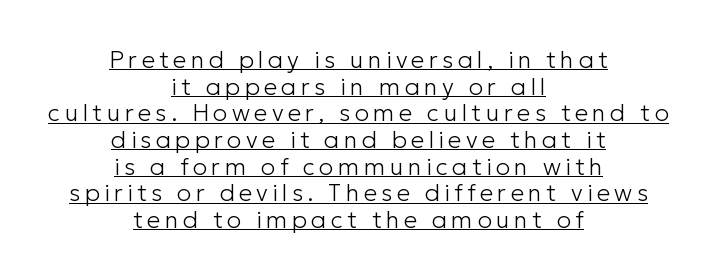
It's the straight-up-and-down kind of type. This rendering uses center alignment, leaving both contours irregular but symmetric. Nothing heavy about these letters — not bold at all. One glance says dense: line gaps are narrower than usual. These characters rest on top of a visible drawn line.
